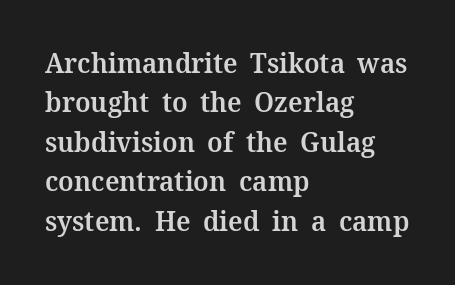
A typesetter would label this face a serif. Note the varied advance widths — an 'i' is clearly narrower than an 'm'. A roman cut, with each character standing at attention. Descenders hang freely into open space.
